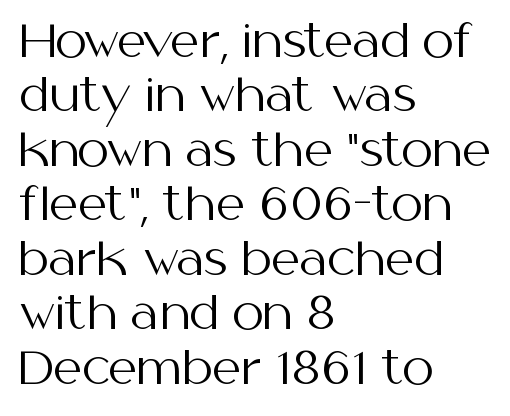
The horizontal fit of the characters is conventional and even. Stems and bowls with no extra thickness — not bold. Note: no serifs on the glyphs. A student would call this left alignment; a typographer would say flush left, rag right. Style check: upright.
